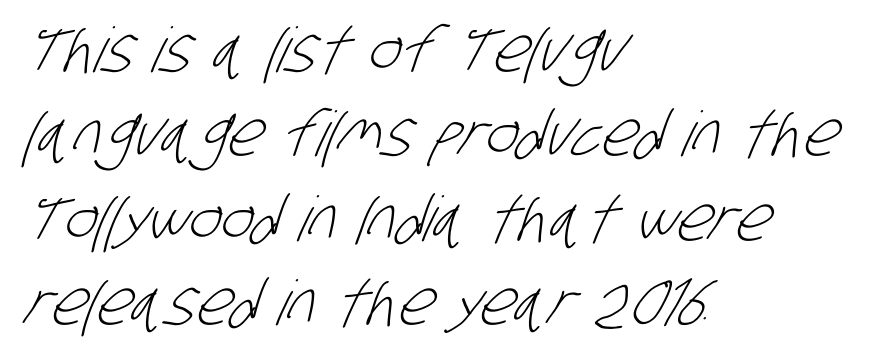
The image shows 62 px light, condensed sans-serif type; set left-aligned, normal line spacing (1.36x), normal letter spacing, not underlined; low stroke contrast and a large x-height.
